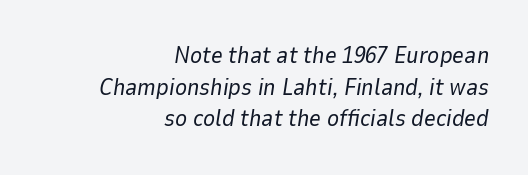
{"italic": "yes", "lean": "right", "slant_degrees": 9, "bold": "no", "underline": "no", "align": "right", "line_spacing": "normal", "line_spacing_ratio": 1.38, "letter_spacing": "normal", "letter_spacing_em": 0.0, "glyph_px": 23}
